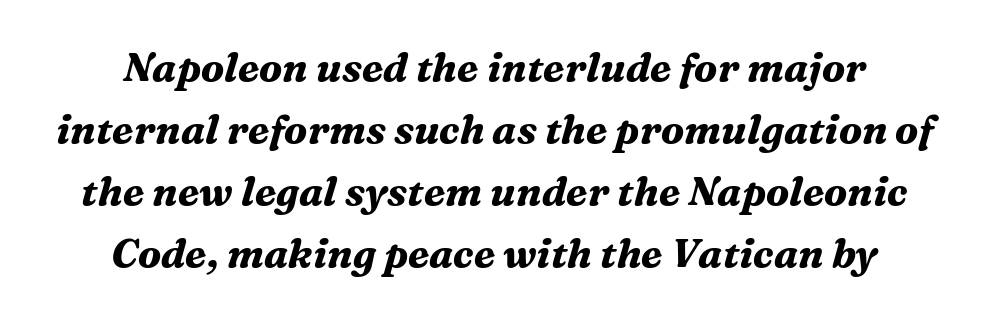
Little horizontal feet cap the strokes, marking this as serif type. Any mark beneath the type? The region is blank. Varying glyph widths throughout — classic text-font behaviour. The horizontal fit of the characters is conventional and even. Is the type slanted? Yes — the strokes lean at a clear angle.
